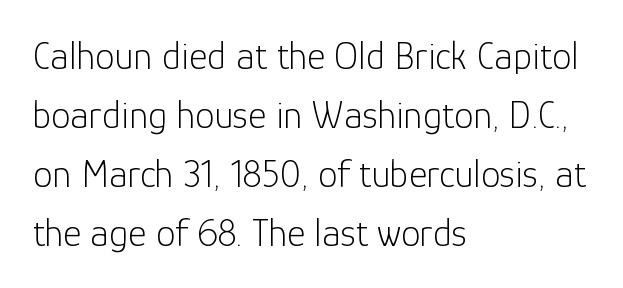
Does the copy run flush right? No — it runs flush left. Each row of text sits above clean, open space. Stems here are at most as thick as an everyday book face. Words appear dense and cohesive because spacing is normal.
